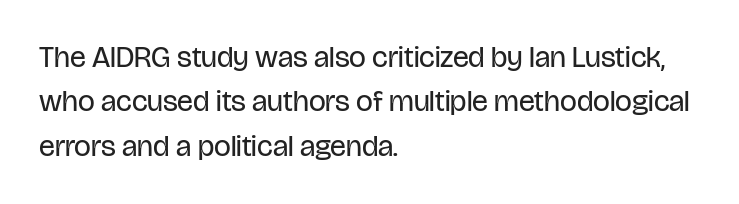
Q: Is the text bold? A: No.
Q: Is the text italic (slanted)? A: No, it is upright.
Q: Is the typeface a serif or a sans-serif typeface? A: Sans-serif.
Q: Is the text underlined? A: No.
Q: How is the paragraph aligned? A: Left-aligned.
Q: Is the spacing between letters normal or unusually wide? A: Normal.
Q: Is the spacing between lines tight, normal or loose? A: Normal.
Q: Width (condensed, normal, or wide)? A: Condensed.
Q: Stroke contrast? A: Low.
Q: x-height? A: Large.
Q: Monospaced? A: No.
